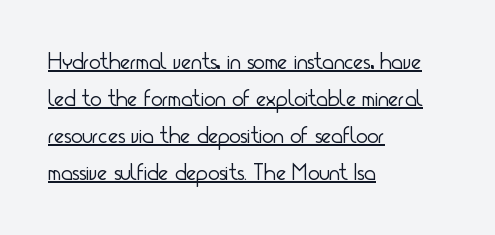
{"italic": "no", "bold": "no", "underline": "yes", "align": "left", "line_spacing": "normal", "line_spacing_ratio": 1.54, "letter_spacing": "normal", "letter_spacing_em": 0.0, "glyph_px": 24}
